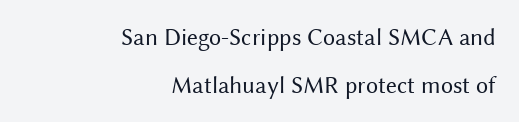
Q: Is the text bold? A: No.
Q: Is the text italic (slanted)? A: No, it is upright.
Q: Is the text underlined? A: No.
Q: How is the paragraph aligned? A: Right-aligned.
Q: Is the spacing between letters normal or unusually wide? A: Normal.
Q: Is the spacing between lines tight, normal or loose? A: Loose.
